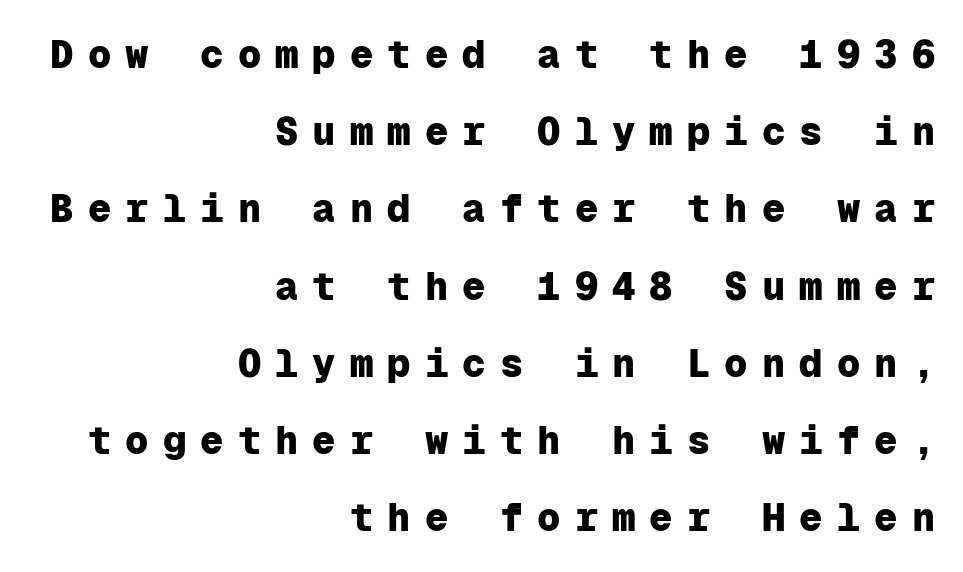
Notice the wide empty band between every row — that's loose leading. All the whitespace from short lines collects on the left. Italic: no, the glyphs are upright roman. Looks like terminal output: every glyph gets an equal slot. A typesetter would call this heavily tracked-out type.
